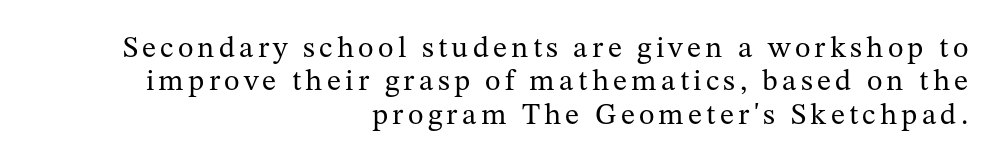
{"serif": "yes", "italic": "no", "bold": "no", "weight": "regular", "width": "normal", "stroke_contrast": "medium", "x_height": "medium", "monospaced": "no", "underline": "no", "align": "right", "line_spacing": "tight", "line_spacing_ratio": 1.11, "glyph_px": 30}
